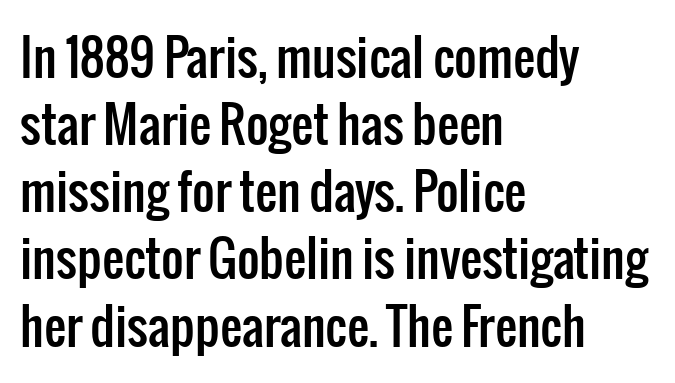
The space directly below the letters is spotless. The letters sit at their default tracking, neither squeezed nor spread. Horizontal bands of white between lines are of average thickness. Unlike italic type, these characters show no tilt at all. Reading down the block, your eye returns to a fixed left position each line. The glyphs in this specimen are sans serif.
